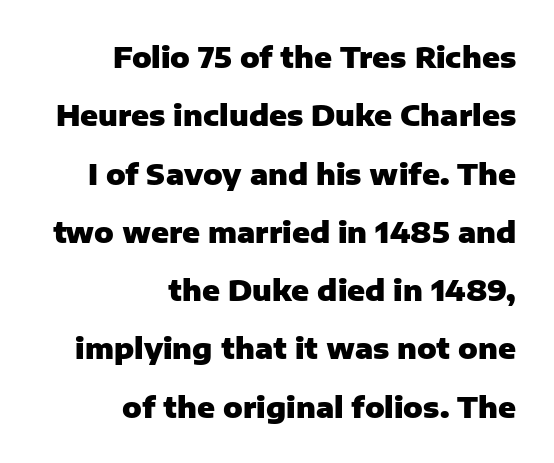
{"serif": "no", "italic": "no", "bold": "yes", "weight": "heavy", "width": "normal", "stroke_contrast": "low", "x_height": "medium", "monospaced": "no", "underline": "no", "align": "right", "line_spacing": "loose", "line_spacing_ratio": 2.01, "letter_spacing": "normal", "letter_spacing_em": 0.0, "glyph_px": 29}
